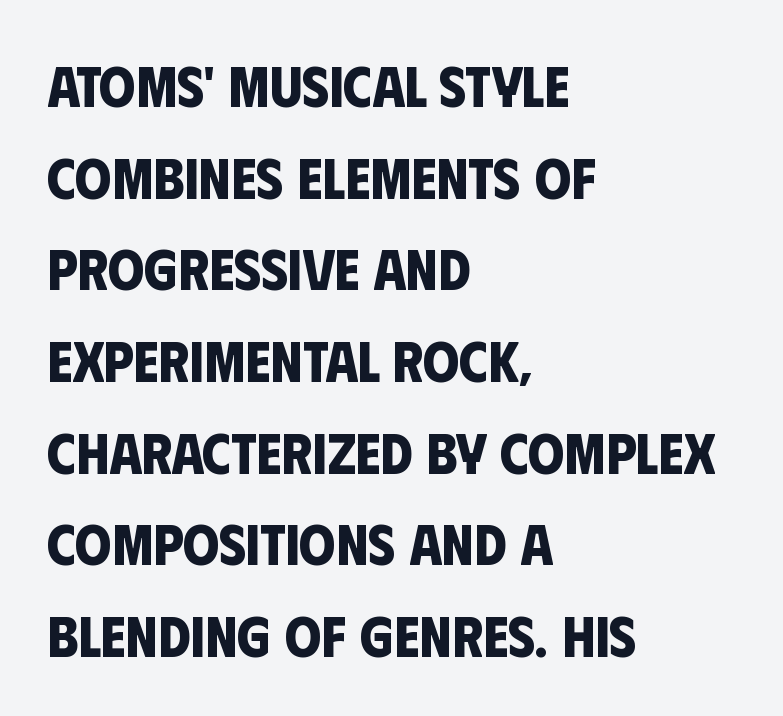
Q: Is the text bold? A: Yes.
Q: Is the typeface a serif or a sans-serif typeface? A: Sans-serif.
Q: Is the text underlined? A: No.
Q: How is the paragraph aligned? A: Left-aligned.
Q: Is the spacing between letters normal or unusually wide? A: Normal.
Q: Is the spacing between lines tight, normal or loose? A: Normal.
Q: Width (condensed, normal, or wide)? A: Condensed.
Q: Stroke contrast? A: Low.
Q: x-height? A: Large.
Q: Monospaced? A: No.
